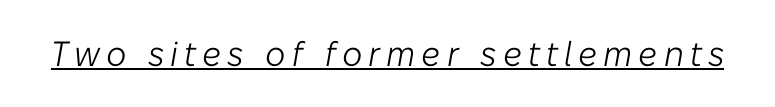
You could not count columns in this text — the font is proportionally spaced. The specimen reads as italic at a glance. Descenders here cross a horizontal rule under the line. Stem width sits at or under what a default text font uses.
